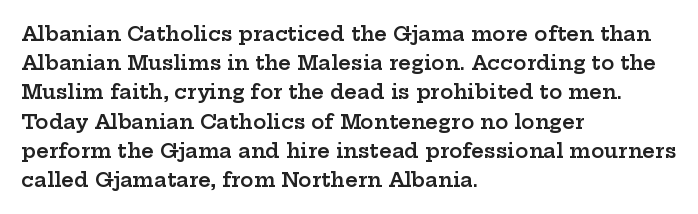
How heavy is the stroke? Medium-heavy — a semibold, shy of bold. Notice how the passage keeps a crisp vertical edge on the left only. In terms of posture, this sample is upright. The rendering uses a moderate line-height, typical for paragraphs. No extra tracking has been applied to these lines. Descender tails drop into unmarked territory.
